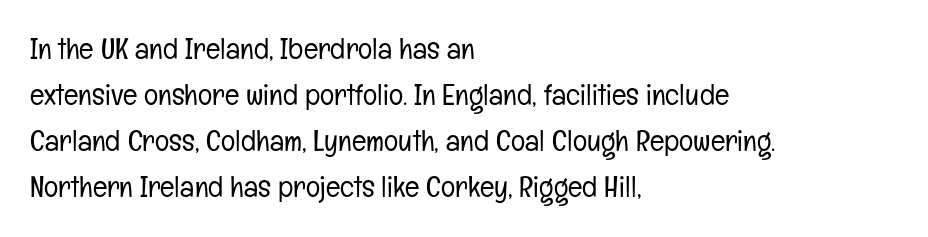
The image shows 30 px light, condensed sans-serif type, upright; set left-aligned, normal line spacing (1.53x), normal letter spacing, not underlined; low stroke contrast and a medium x-height.
